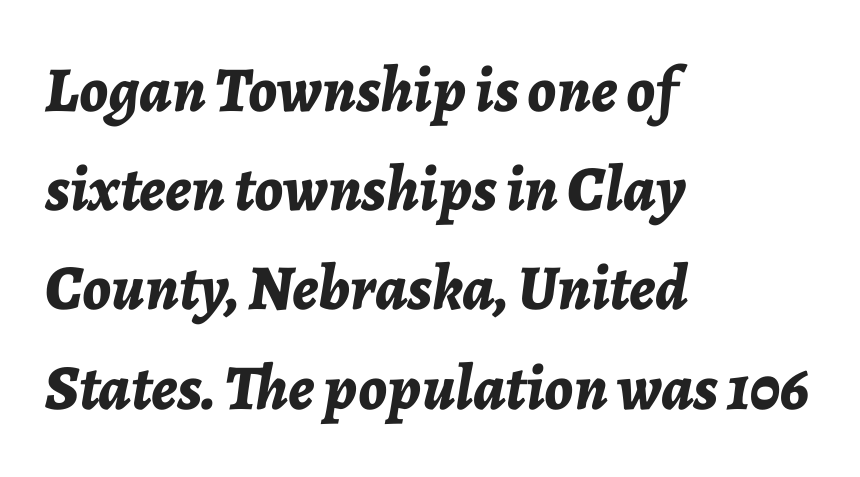
Looks like regular typesetting: each glyph gets only the width it needs. Nobody touched the tracking dial on this one. The font is running at its bold setting. Anything drawn beneath the words? Only blank space. How would I describe the line gaps? Plain and ordinary.
